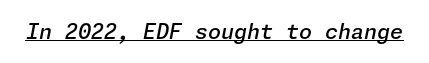
The image shows 21 px text type, italic (leaning right); set normal letter spacing, underlined.
